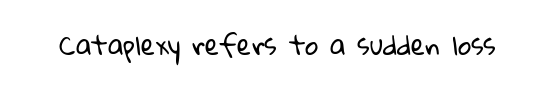
Q: Is the text bold? A: No.
Q: Is the text underlined? A: No.
Q: Is the spacing between letters normal or unusually wide? A: Normal.
